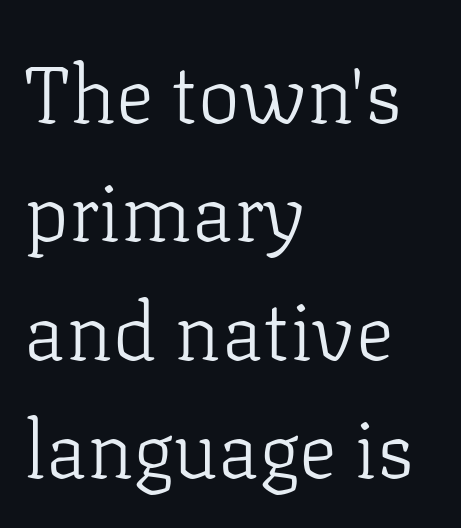
Q: Is the text bold? A: No.
Q: Is the text italic (slanted)? A: No, it is upright.
Q: Is the typeface a serif or a sans-serif typeface? A: Serif.
Q: Is the text underlined? A: No.
Q: How is the paragraph aligned? A: Left-aligned.
Q: Is the spacing between letters normal or unusually wide? A: Normal.
Q: Is the spacing between lines tight, normal or loose? A: Normal.
Q: Width (condensed, normal, or wide)? A: Normal.
Q: Stroke contrast? A: Low.
Q: x-height? A: Medium.
Q: Monospaced? A: No.
